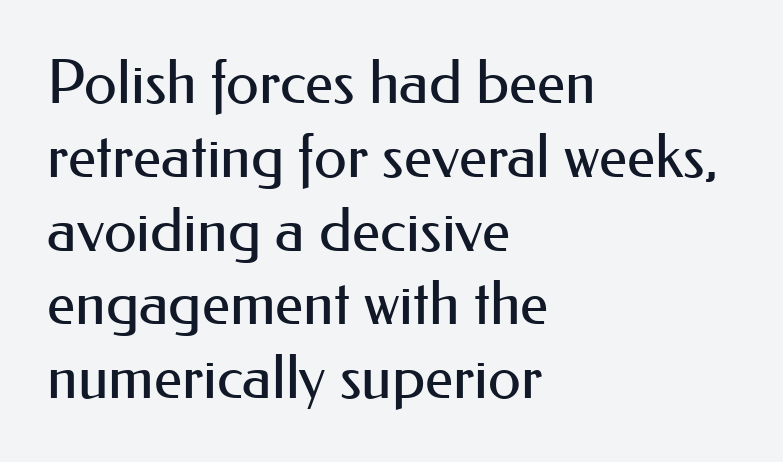
The area under the type is left untouched. A roman cut, with each character standing at attention. Characters follow at the spacing the type designer built in. The letters advance in unequal steps, a hallmark of proportional type. A typesetter would label this face a sans.
